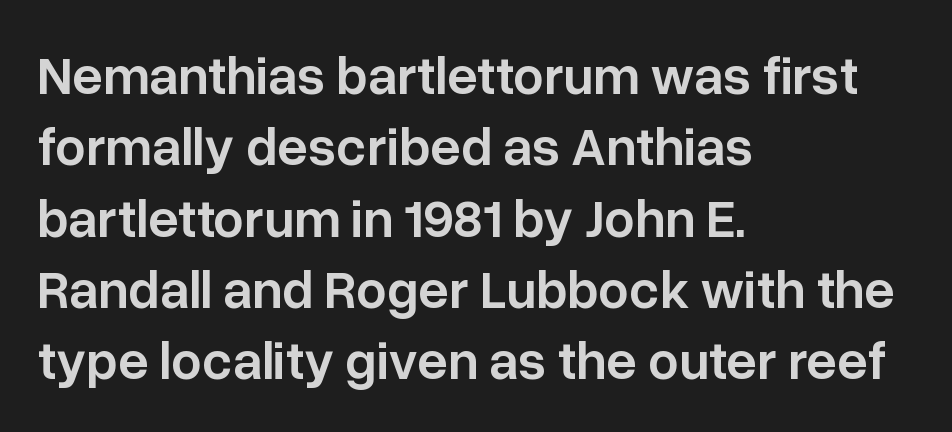
{"serif": "no", "italic": "no", "bold": "semi", "weight": "semibold", "width": "normal", "stroke_contrast": "low", "x_height": "medium", "monospaced": "no", "underline": "no", "align": "left", "line_spacing": "normal", "line_spacing_ratio": 1.32, "letter_spacing": "normal", "letter_spacing_em": 0.0, "glyph_px": 54}
